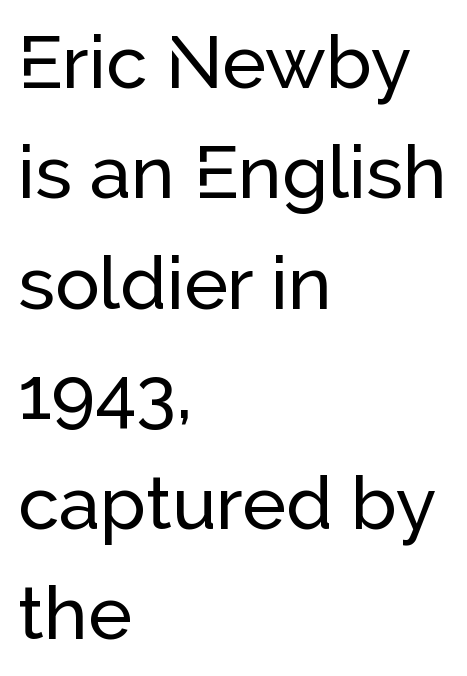
Q: Is the text italic (slanted)? A: No, it is upright.
Q: Is the typeface a serif or a sans-serif typeface? A: Sans-serif.
Q: Is the text underlined? A: No.
Q: How is the paragraph aligned? A: Left-aligned.
Q: Is the spacing between letters normal or unusually wide? A: Normal.
Q: Is the spacing between lines tight, normal or loose? A: Normal.
Q: Width (condensed, normal, or wide)? A: Normal.
Q: Stroke contrast? A: Low.
Q: x-height? A: Medium.
Q: Monospaced? A: No.
